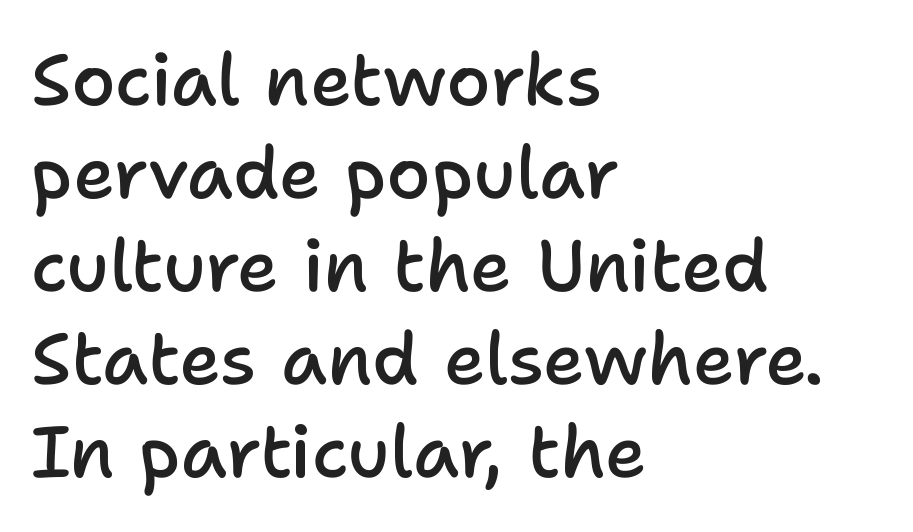
{"serif": "no", "italic": "no", "bold": "semi", "weight": "semibold", "width": "normal", "stroke_contrast": "low", "x_height": "medium", "monospaced": "no", "underline": "no", "align": "left", "line_spacing": "normal", "line_spacing_ratio": 1.29, "letter_spacing": "normal", "letter_spacing_em": 0.0, "glyph_px": 72}
